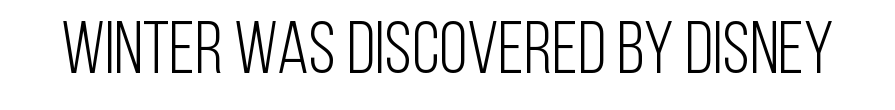
The image shows 73 px light, condensed sans-serif type, upright; set normal letter spacing, not underlined; low stroke contrast and a large x-height.
